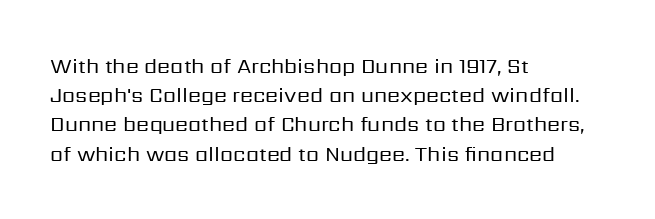
Q: Is the text bold? A: No.
Q: Is the text italic (slanted)? A: No, it is upright.
Q: Is the text underlined? A: No.
Q: How is the paragraph aligned? A: Left-aligned.
Q: Is the spacing between letters normal or unusually wide? A: Normal.
Q: Is the spacing between lines tight, normal or loose? A: Normal.
